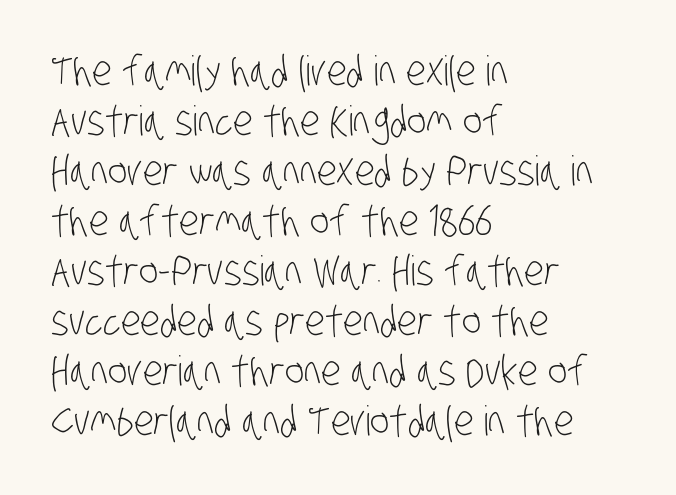
{"serif": "no", "bold": "no", "weight": "light", "width": "condensed", "stroke_contrast": "low", "x_height": "large", "monospaced": "no", "underline": "no", "align": "left", "line_spacing_ratio": 1.22, "letter_spacing": "normal", "letter_spacing_em": 0.0, "glyph_px": 41}
